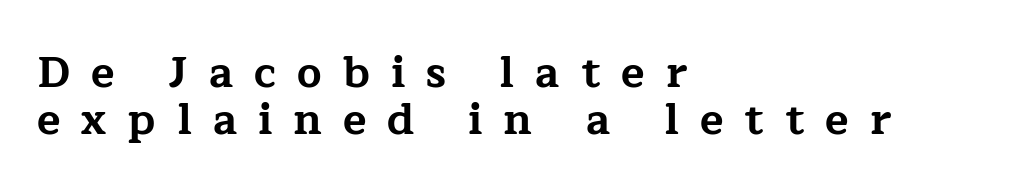
Has an underline been added? It has not. This rendering employs a face with finishing strokes, i.e., a serif. The glyphs have the mass of a bold cut. The tracking jumps out immediately: characters are airy and widely separated.
